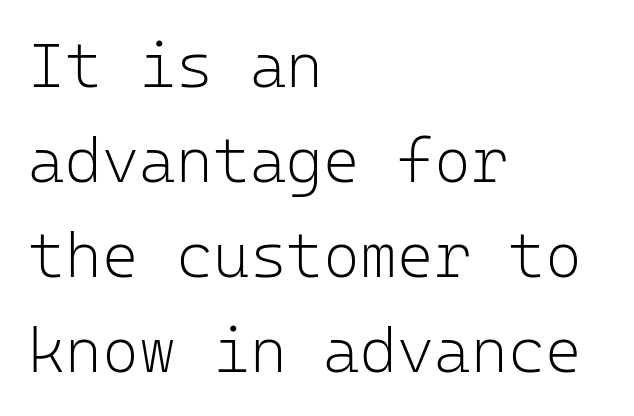
These lines stack with their left ends in a neat column. The rendering shows plain stroke endings on the letterforms — a sans-serif design. In terms of posture, this sample is upright. Vertical spacing — default. Decoration check: the copy has no underline.
